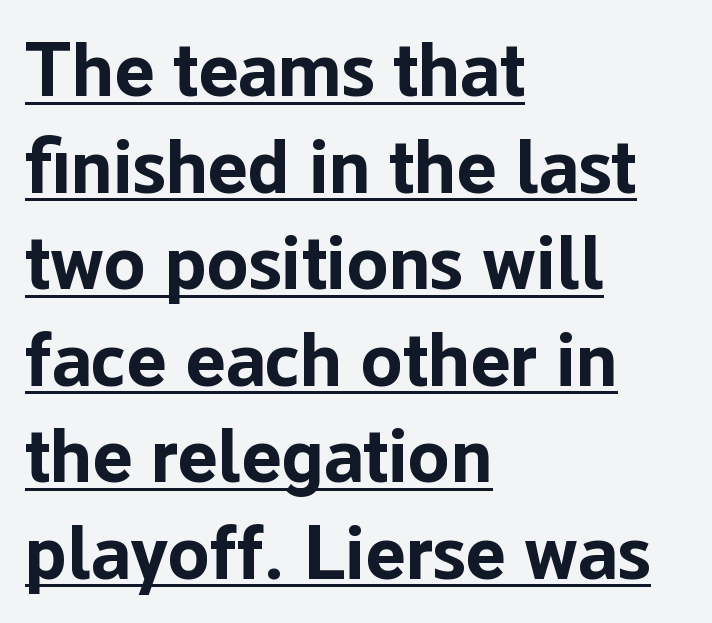
Q: Is the text bold? A: Yes.
Q: Is the text italic (slanted)? A: No, it is upright.
Q: Is the typeface a serif or a sans-serif typeface? A: Sans-serif.
Q: Is the text underlined? A: Yes.
Q: How is the paragraph aligned? A: Left-aligned.
Q: Is the spacing between letters normal or unusually wide? A: Normal.
Q: Is the spacing between lines tight, normal or loose? A: Normal.
Q: Width (condensed, normal, or wide)? A: Normal.
Q: Stroke contrast? A: Low.
Q: x-height? A: Medium.
Q: Monospaced? A: No.
